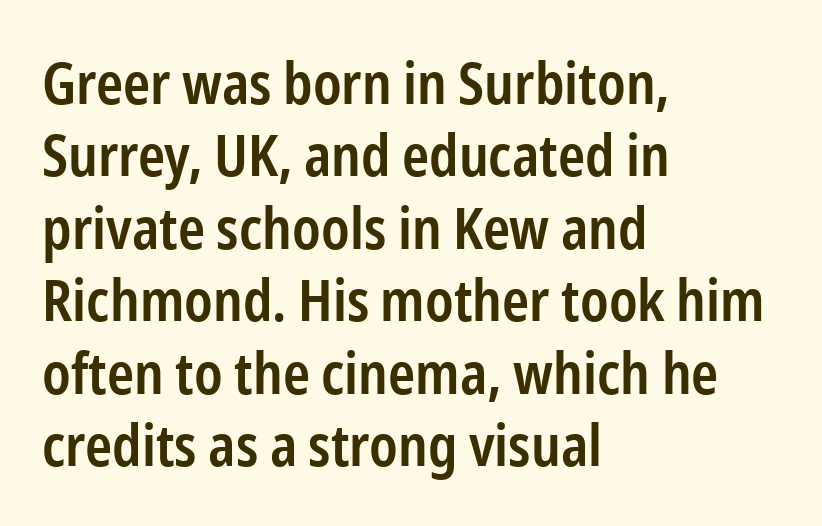
The image shows 58 px semibold, condensed sans-serif type, upright; set left-aligned, normal line spacing (1.25x), normal letter spacing, not underlined; low stroke contrast and a medium x-height.
